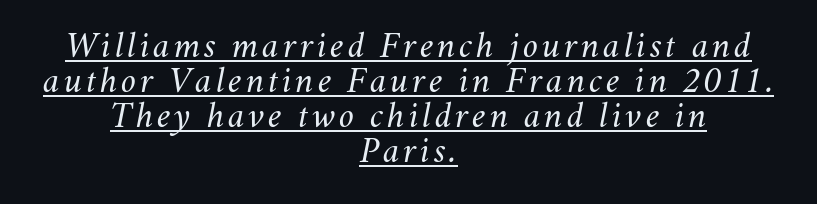
Vertical spacing — tight. The letters are slanted; this is an italic face. A student would call this center alignment; a typographer would say set centered. Weight class: somewhere from thin through regular. Proportional: the letters do not fall into vertical columns.
